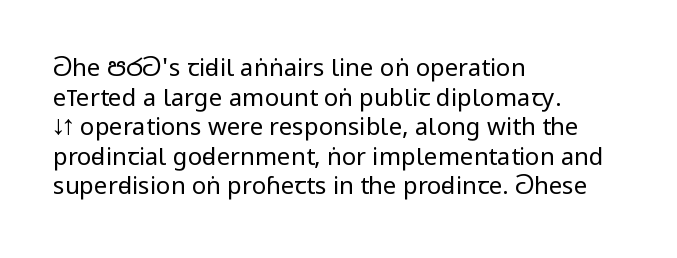
Q: Is the text bold? A: No.
Q: Is the text italic (slanted)? A: No, it is upright.
Q: Is the text underlined? A: No.
Q: How is the paragraph aligned? A: Left-aligned.
Q: Is the spacing between letters normal or unusually wide? A: Normal.
